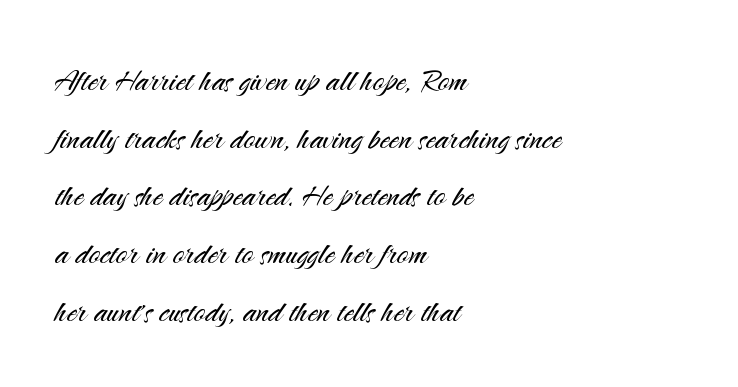
One glance says typical: line gaps are just what's usual. These lines are composed in type without serifs. The passage shown is typed in a proportional face where columns would drift. Check the space under the baseline: it is left empty. The typesetting does not lean heavy: it is not bold. These lines are set flush left with a ragged right edge.
